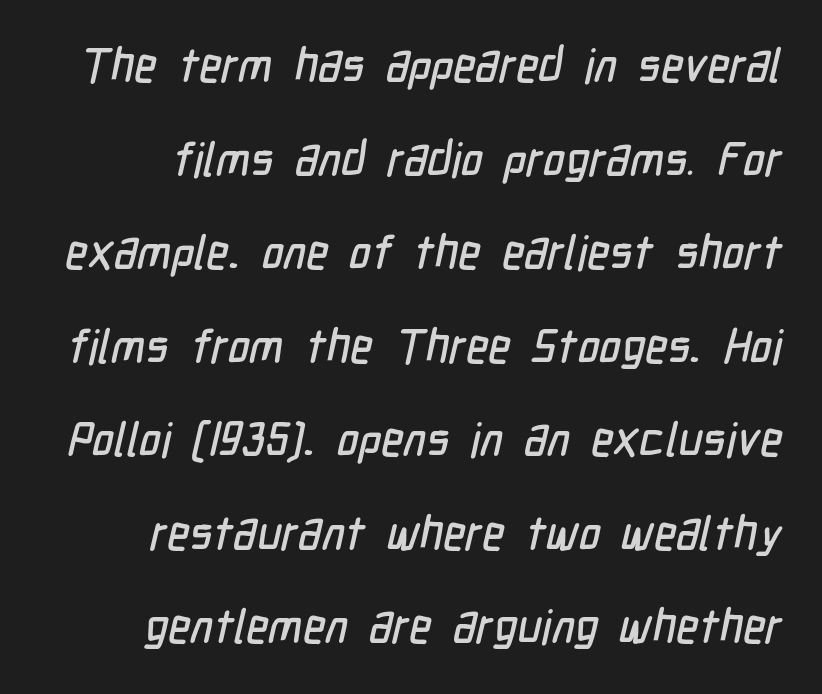
The image shows 47 px condensed sans-serif type; set loose line spacing (1.99x), normal letter spacing, not underlined; low stroke contrast and a medium x-height.
